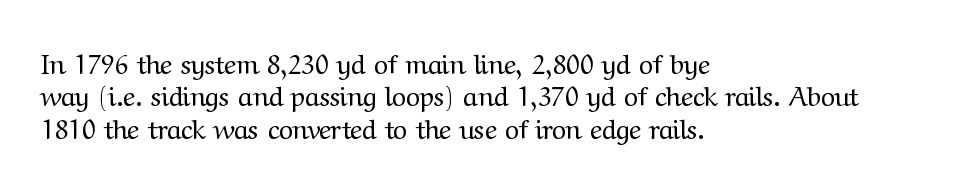
Q: Is the text bold? A: No.
Q: Is the text italic (slanted)? A: No, it is upright.
Q: Is the text underlined? A: No.
Q: How is the paragraph aligned? A: Left-aligned.
Q: Is the spacing between letters normal or unusually wide? A: Normal.
